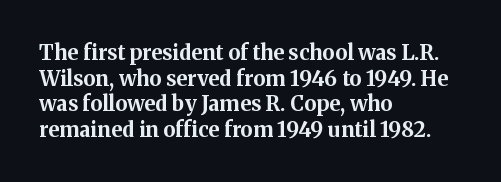
{"italic": "no", "bold": "yes", "underline": "no", "align": "left", "line_spacing_ratio": 1.22, "letter_spacing": "normal", "letter_spacing_em": 0.0, "glyph_px": 21}
